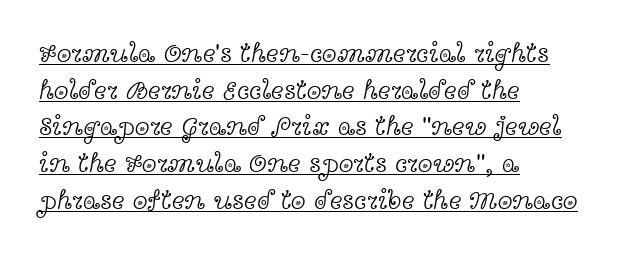
The letters stand straight up with perfectly vertical stems. Does a line run under the words? Yes, clearly. These lines are set flush left with a ragged right edge. Short note: letters normally spaced. Honestly, the row spacing looks completely unremarkable. Weight: not bold — regular or lighter.
